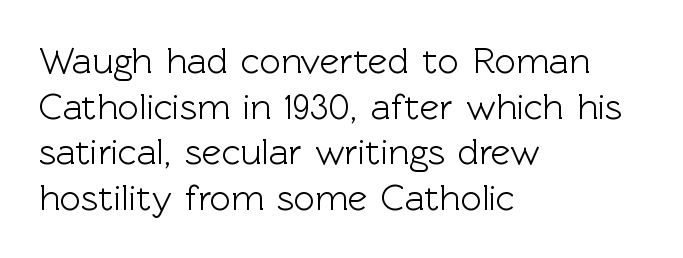
{"serif": "no", "italic": "no", "width": "normal", "x_height": "medium", "monospaced": "no", "underline": "no", "align": "left", "line_spacing_ratio": 1.23, "letter_spacing": "normal", "letter_spacing_em": 0.0, "glyph_px": 37}
